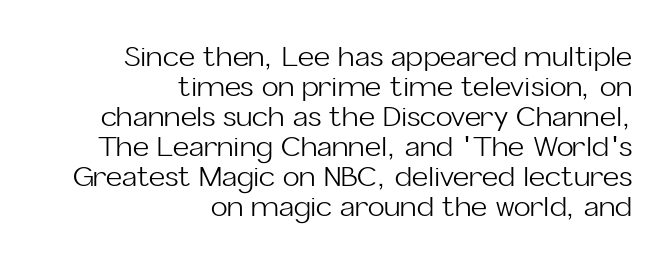
{"serif": "no", "italic": "no", "bold": "no", "weight": "light", "width": "normal", "stroke_contrast": "low", "x_height": "medium", "monospaced": "no", "underline": "no", "align": "right", "line_spacing": "tight", "line_spacing_ratio": 1.07, "letter_spacing": "normal", "letter_spacing_em": 0.0, "glyph_px": 28}
